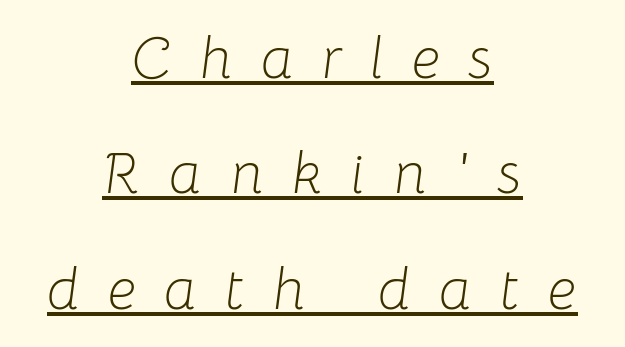
Q: Is the text bold? A: No.
Q: Is the text italic (slanted)? A: Yes, it leans right by about 8 degrees.
Q: Is the text underlined? A: Yes.
Q: How is the paragraph aligned? A: Centered.
Q: Is the spacing between letters normal or unusually wide? A: Unusually wide.
Q: Is the spacing between lines tight, normal or loose? A: Loose.
Q: Width (condensed, normal, or wide)? A: Normal.
Q: Stroke contrast? A: Low.
Q: x-height? A: Medium.
Q: Monospaced? A: No.
